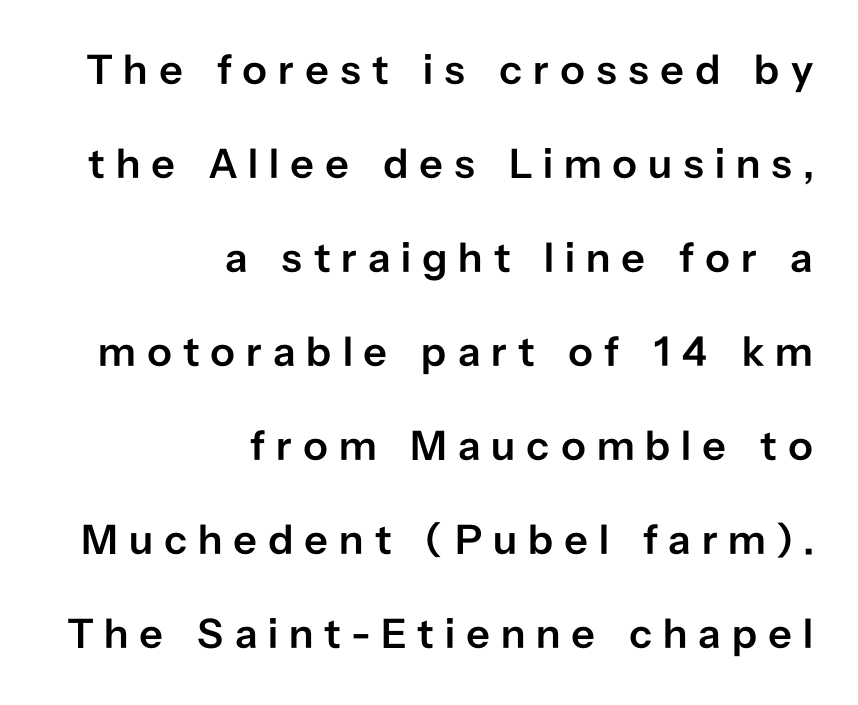
The image shows 42 px semibold sans-serif type, upright; set right-aligned, loose line spacing (2.24x), unusually wide letter spacing (+0.26 em), not underlined; low stroke contrast and a medium x-height.
